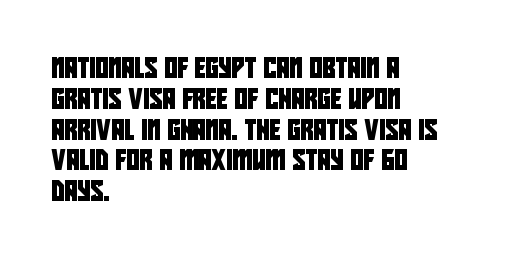
The image shows 20 px text type; set left-aligned, normal line spacing (1.54x), normal letter spacing, not underlined.
